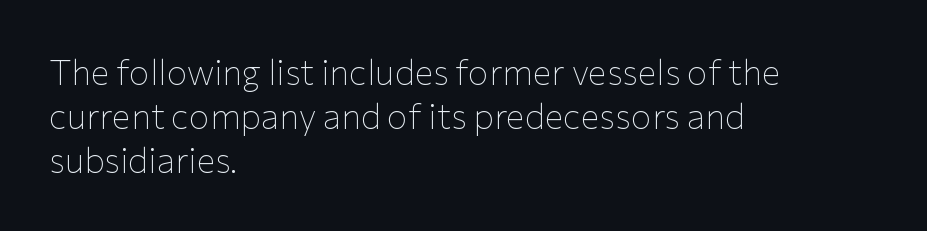
Q: Is the text bold? A: No.
Q: Is the text italic (slanted)? A: No, it is upright.
Q: Is the typeface a serif or a sans-serif typeface? A: Sans-serif.
Q: Is the text underlined? A: No.
Q: How is the paragraph aligned? A: Left-aligned.
Q: Is the spacing between letters normal or unusually wide? A: Normal.
Q: Is the spacing between lines tight, normal or loose? A: Normal.
Q: Width (condensed, normal, or wide)? A: Normal.
Q: Stroke contrast? A: Low.
Q: x-height? A: Medium.
Q: Monospaced? A: No.
